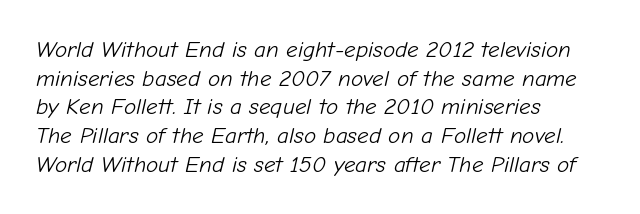
The image shows 23 px text type, italic (leaning right); set left-aligned, normal line spacing (1.25x), normal letter spacing, not underlined.
